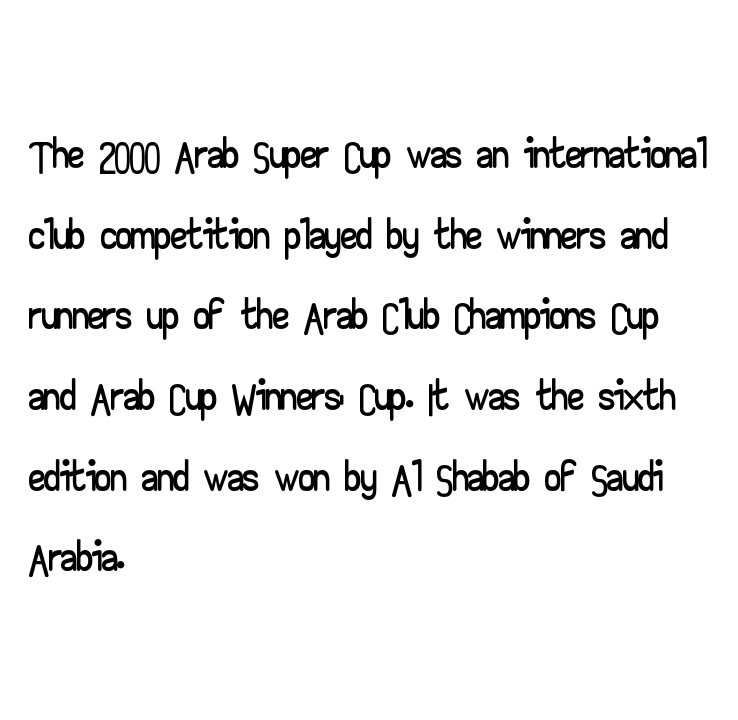
Q: Is the text italic (slanted)? A: No, it is upright.
Q: Is the typeface a serif or a sans-serif typeface? A: Sans-serif.
Q: Is the text underlined? A: No.
Q: How is the paragraph aligned? A: Left-aligned.
Q: Is the spacing between letters normal or unusually wide? A: Normal.
Q: Is the spacing between lines tight, normal or loose? A: Normal.
Q: Width (condensed, normal, or wide)? A: Wide.
Q: Stroke contrast? A: Low.
Q: x-height? A: Small.
Q: Monospaced? A: No.
